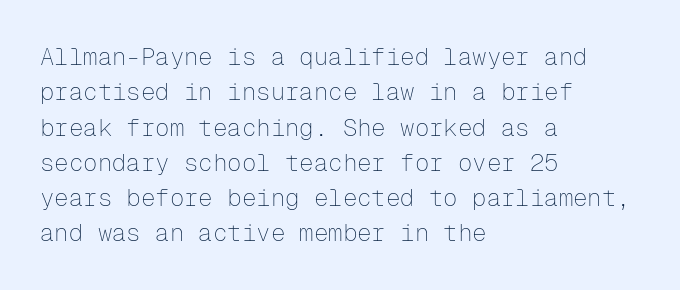
Tracking value appears to be zero — textbook default spacing. Posture: straight, roman, zero tilt. Leftover space on each line is placed entirely after the last word. This is not heavy type; no bold has been used.
